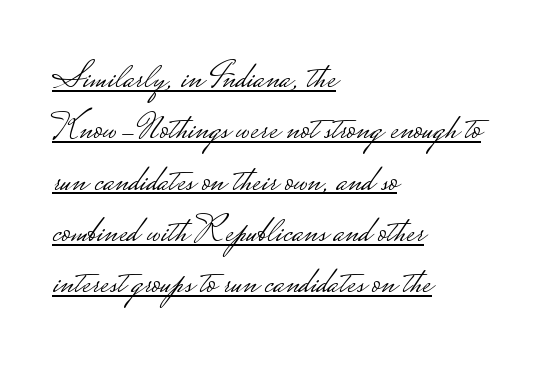
The image shows 38 px light, wide sans-serif type; set left-aligned, normal line spacing (1.35x), normal letter spacing, underlined; low stroke contrast.
